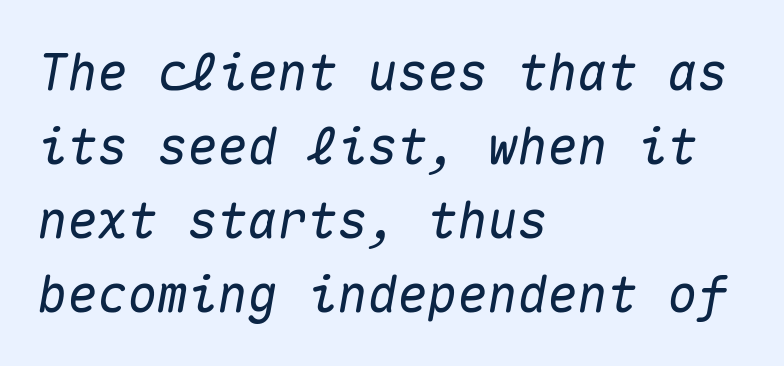
{"italic": "yes", "lean": "right", "slant_degrees": 10, "width": "normal", "stroke_contrast": "medium", "x_height": "medium", "monospaced": "yes", "underline": "no", "align": "left", "line_spacing": "normal", "line_spacing_ratio": 1.48, "letter_spacing": "normal", "letter_spacing_em": 0.0, "glyph_px": 50}
